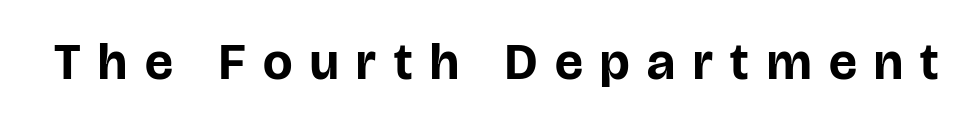
{"serif": "no", "italic": "no", "bold": "yes", "weight": "bold", "width": "normal", "stroke_contrast": "low", "x_height": "large", "monospaced": "no", "underline": "no", "letter_spacing": "wide", "letter_spacing_em": 0.34, "glyph_px": 52}
